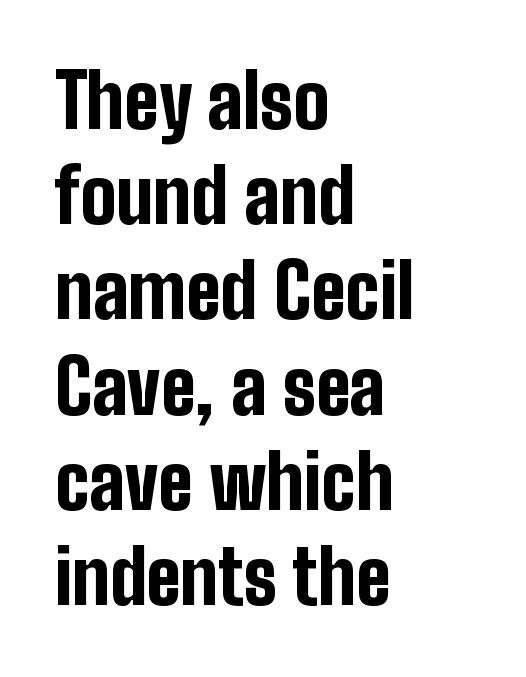
Q: Is the text bold? A: Yes.
Q: Is the text italic (slanted)? A: No, it is upright.
Q: Is the typeface a serif or a sans-serif typeface? A: Sans-serif.
Q: Is the text underlined? A: No.
Q: How is the paragraph aligned? A: Left-aligned.
Q: Is the spacing between letters normal or unusually wide? A: Normal.
Q: Is the spacing between lines tight, normal or loose? A: Normal.
Q: Width (condensed, normal, or wide)? A: Condensed.
Q: Stroke contrast? A: Low.
Q: x-height? A: Medium.
Q: Monospaced? A: No.
